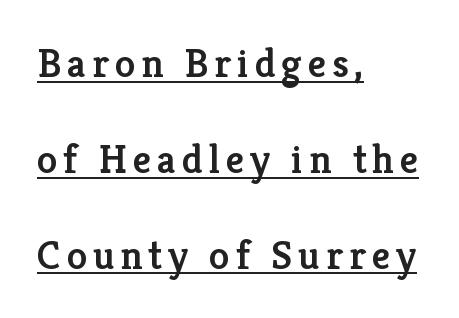
The image shows 41 px semibold serif type, upright; set left-aligned, loose line spacing (2.34x), underlined; low stroke contrast and a medium x-height.
